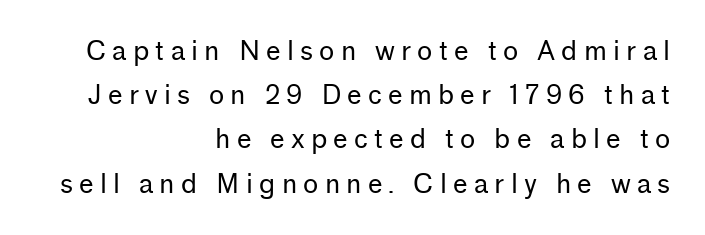
{"italic": "no", "bold": "no", "underline": "no", "align": "right", "line_spacing": "normal", "line_spacing_ratio": 1.7, "letter_spacing": "wide", "letter_spacing_em": 0.24, "glyph_px": 26}
